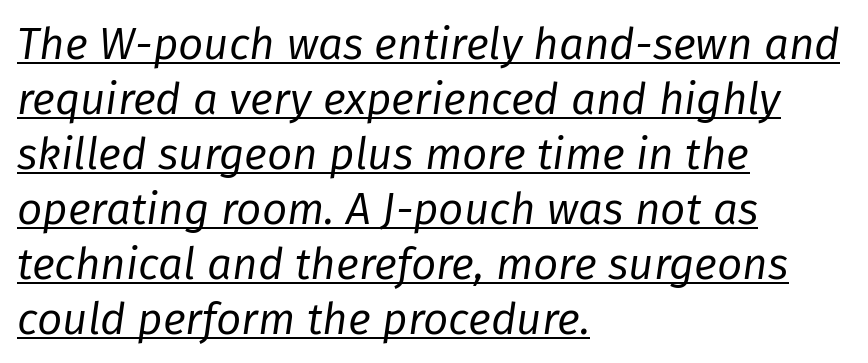
Q: Is the text bold? A: No.
Q: Is the text italic (slanted)? A: Yes, it leans right by about 8 degrees.
Q: Is the text underlined? A: Yes.
Q: How is the paragraph aligned? A: Left-aligned.
Q: Is the spacing between letters normal or unusually wide? A: Normal.
Q: Is the spacing between lines tight, normal or loose? A: Normal.
Q: Width (condensed, normal, or wide)? A: Normal.
Q: Stroke contrast? A: Low.
Q: x-height? A: Medium.
Q: Monospaced? A: No.
